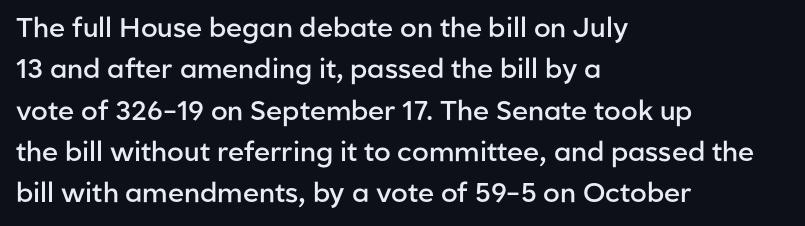
The image shows 27 px text type, upright; set left-aligned, normal line spacing (1.53x), normal letter spacing, not underlined.
